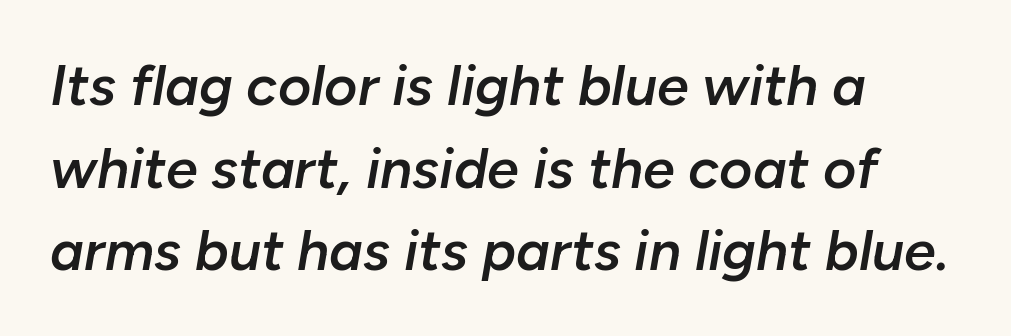
The image shows 57 px semibold type, italic (leaning right); set left-aligned, normal line spacing (1.45x), normal letter spacing, not underlined; low stroke contrast and a medium x-height.
